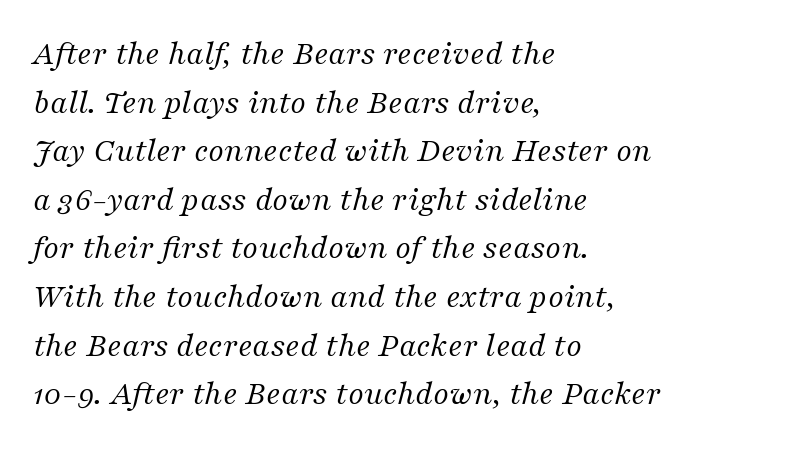
The image shows 34 px regular-weight serif type, italic (leaning right); set left-aligned, normal line spacing (1.43x), normal letter spacing, not underlined; medium stroke contrast and a medium x-height.
